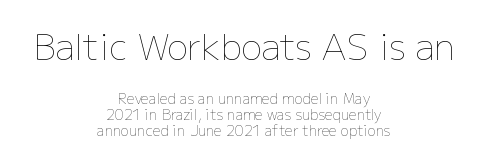
{"italic": "no", "bold": "no", "weight": "thin", "width": "normal", "stroke_contrast": "low", "x_height": "medium", "monospaced": "no", "underline": "no", "align": "center", "line_spacing": "tight", "line_spacing_ratio": 1.14, "letter_spacing": "normal", "letter_spacing_em": 0.0, "larger_block": "first", "size_ratio": 2.5, "glyph_px": 35}
